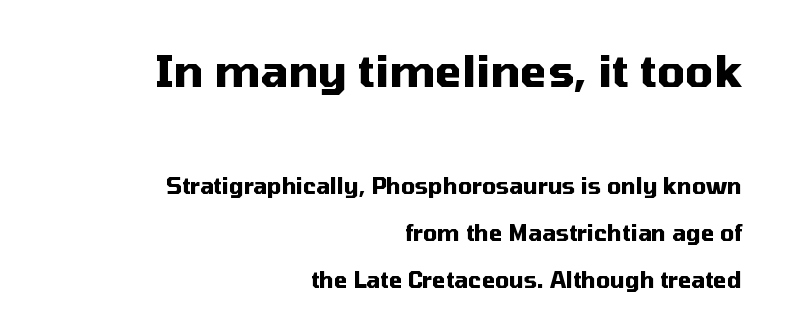
Teacher's note: observe the even right margin — that is flush-right alignment. This sample uses a sans-serif face. Tracking value appears to be zero — textbook default spacing. The first block has been scaled up relative to the second. Glance below the letters and you will spot only blank space. Ordinary non-slanted type is in use.
